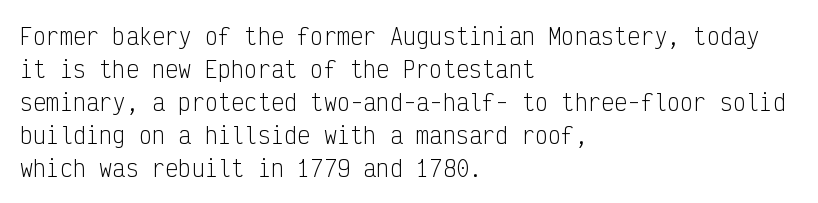
The image shows 22 px text type, upright; set left-aligned, normal line spacing (1.5x), normal letter spacing, not underlined.
